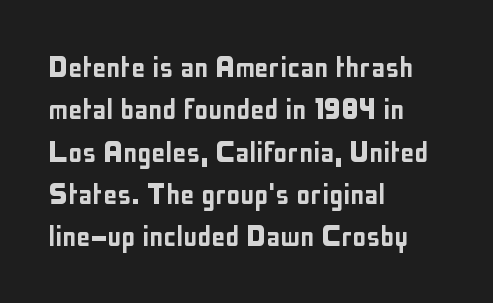
{"serif": "no", "italic": "no", "width": "condensed", "stroke_contrast": "low", "x_height": "medium", "monospaced": "no", "underline": "no", "align": "left", "line_spacing_ratio": 1.21, "letter_spacing": "normal", "letter_spacing_em": 0.0, "glyph_px": 35}
